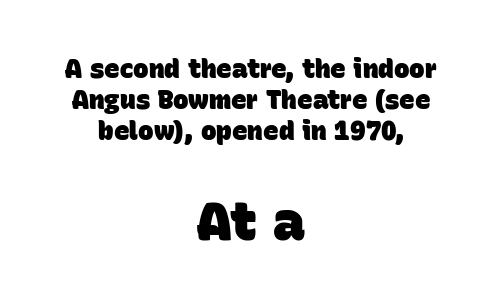
The image shows 53 px heavy sans-serif type; set centered, line spacing 1.2x, normal letter spacing, not underlined; the second (bottom) block is 2.04x larger; low stroke contrast and a large x-height.
